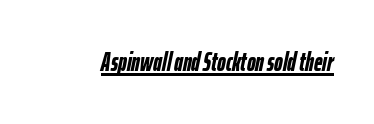
{"italic": "yes", "lean": "right", "slant_degrees": 12, "bold": "yes", "underline": "yes", "letter_spacing": "normal", "letter_spacing_em": 0.0, "glyph_px": 26}
